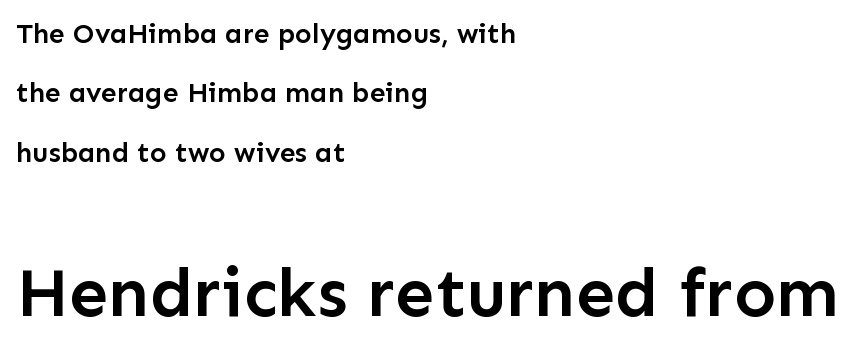
{"serif": "no", "italic": "no", "bold": "semi", "weight": "semibold", "width": "normal", "stroke_contrast": "low", "x_height": "medium", "monospaced": "no", "underline": "no", "align": "left", "line_spacing": "loose", "line_spacing_ratio": 2.12, "letter_spacing": "normal", "letter_spacing_em": 0.0, "larger_block": "second", "size_ratio": 2.5, "glyph_px": 70}
